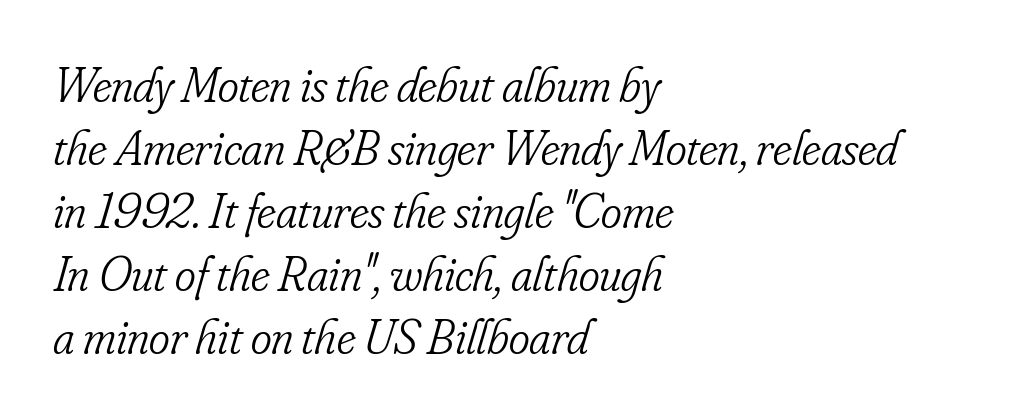
{"serif": "yes", "italic": "yes", "lean": "right", "slant_degrees": 16, "bold": "no", "weight": "light", "width": "condensed", "stroke_contrast": "low", "x_height": "small", "monospaced": "no", "underline": "no", "align": "left", "line_spacing": "normal", "line_spacing_ratio": 1.26, "letter_spacing": "normal", "letter_spacing_em": 0.0, "glyph_px": 50}
